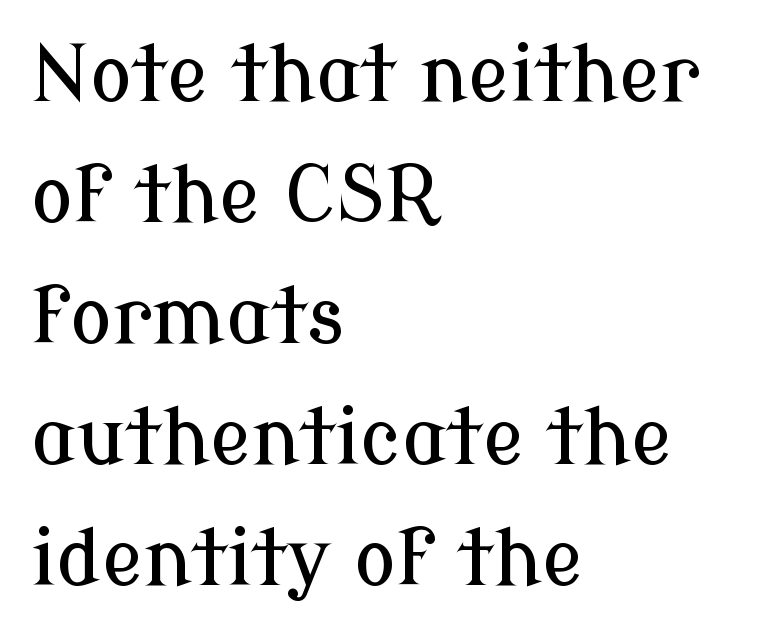
Q: Is the text italic (slanted)? A: No, it is upright.
Q: Is the typeface a serif or a sans-serif typeface? A: Serif.
Q: Is the text underlined? A: No.
Q: How is the paragraph aligned? A: Left-aligned.
Q: Is the spacing between letters normal or unusually wide? A: Normal.
Q: Is the spacing between lines tight, normal or loose? A: Normal.
Q: Width (condensed, normal, or wide)? A: Normal.
Q: Stroke contrast? A: Low.
Q: x-height? A: Medium.
Q: Monospaced? A: No.
